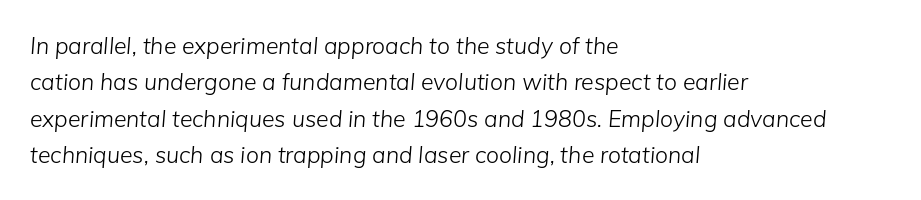
The image shows 23 px text type, italic (leaning right); set left-aligned, normal line spacing (1.58x), normal letter spacing, not underlined.
